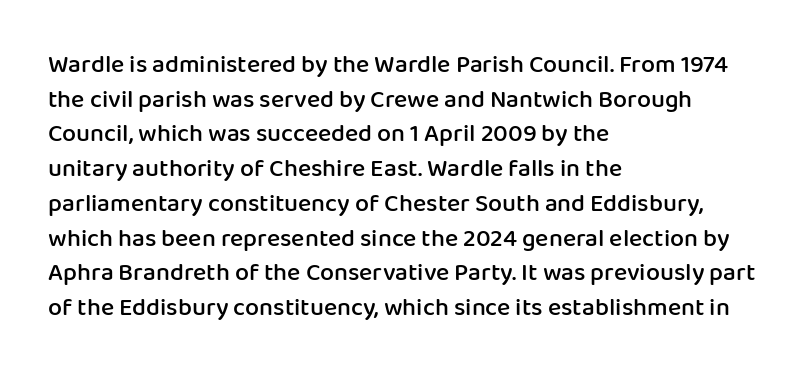
The image shows 25 px text type, upright; set left-aligned, normal line spacing (1.39x), normal letter spacing, not underlined.
